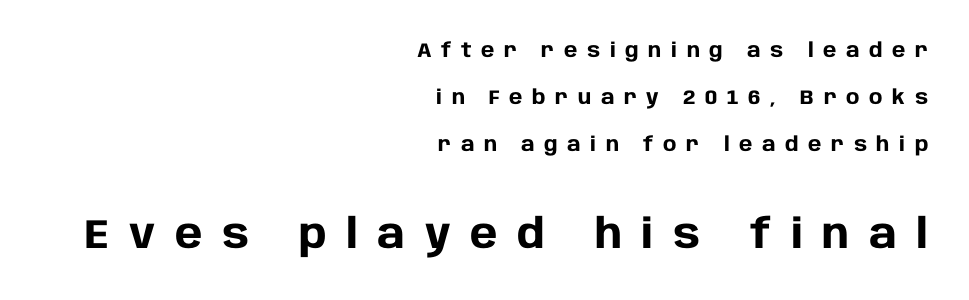
Do the characters align in a grid? No, the font is proportional. Between these two stacked blocks, the lower one wins on size. The face used here has the dense, thick strokes of a bold. Stroke terminals: plain, sans-serif.
